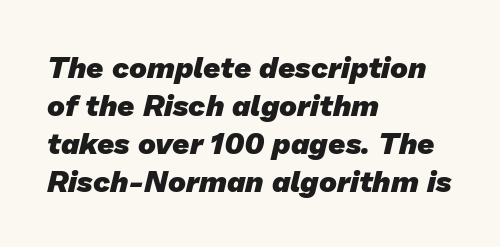
{"serif": "no", "bold": "yes", "weight": "heavy", "width": "normal", "stroke_contrast": "low", "x_height": "medium", "monospaced": "no", "underline": "no", "align": "left", "line_spacing": "normal", "line_spacing_ratio": 1.27, "letter_spacing": "normal", "letter_spacing_em": 0.0, "glyph_px": 30}
